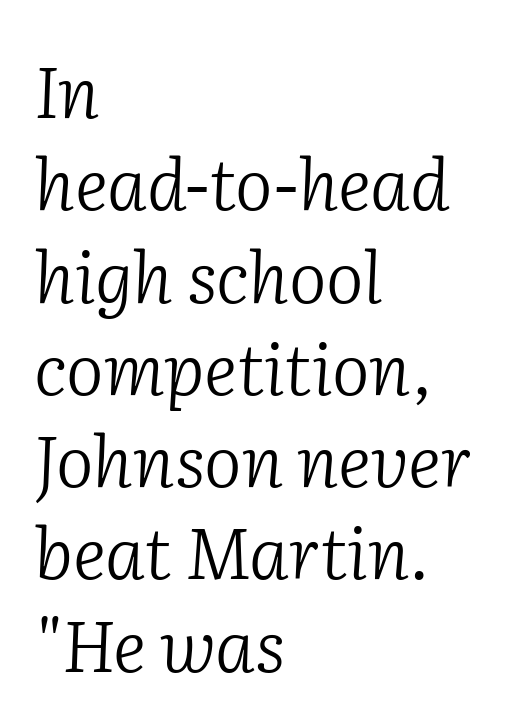
Q: Is the text bold? A: No.
Q: Is the text italic (slanted)? A: Yes, it leans right by about 2 degrees.
Q: Is the typeface a serif or a sans-serif typeface? A: Serif.
Q: Is the text underlined? A: No.
Q: How is the paragraph aligned? A: Left-aligned.
Q: Is the spacing between letters normal or unusually wide? A: Normal.
Q: Is the spacing between lines tight, normal or loose? A: Normal.
Q: Width (condensed, normal, or wide)? A: Normal.
Q: Stroke contrast? A: Low.
Q: x-height? A: Medium.
Q: Monospaced? A: No.
